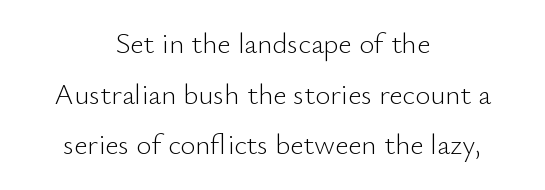
Descenders hang freely into open space. These glyphs show unthickened strokes, regular width or finer. The rendering positions every line midway between the sides. Stroke terminals: plain, sans-serif. Spacing verdict: proportional, widths tailored to each character. If you drew a line through each stem, it would be perfectly vertical.
